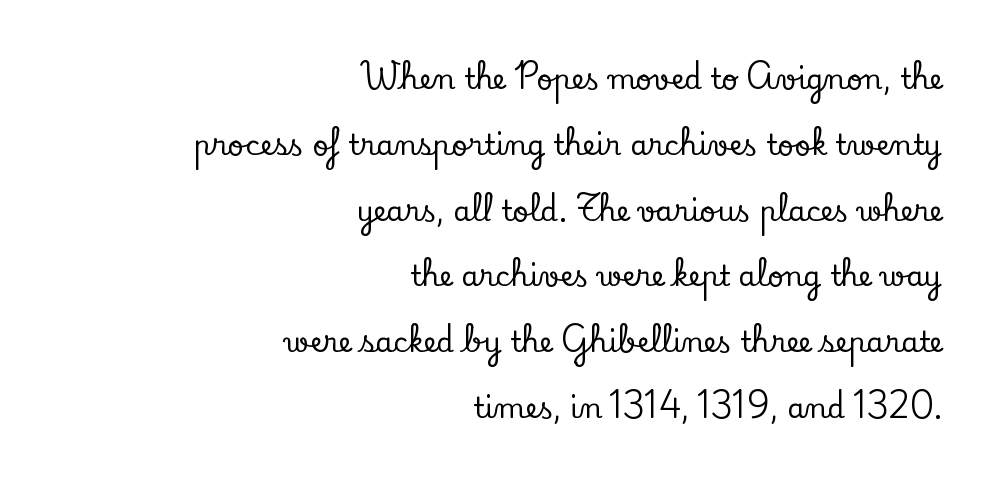
Q: Is the text italic (slanted)? A: No, it is upright.
Q: Is the typeface a serif or a sans-serif typeface? A: Serif.
Q: Is the text underlined? A: No.
Q: How is the paragraph aligned? A: Right-aligned.
Q: Is the spacing between letters normal or unusually wide? A: Normal.
Q: Is the spacing between lines tight, normal or loose? A: Loose.
Q: Width (condensed, normal, or wide)? A: Normal.
Q: Stroke contrast? A: Low.
Q: x-height? A: Small.
Q: Monospaced? A: No.
